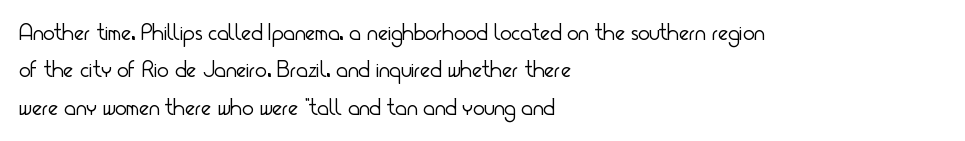
Evenly set lines give the paragraph a standard silhouette. Here the glyphs are tracked normally, forming tight word shapes. Rule under the text: the space is simply empty. Italic? Not at all — the glyphs are vertical. These glyphs show unthickened strokes, regular width or finer.
